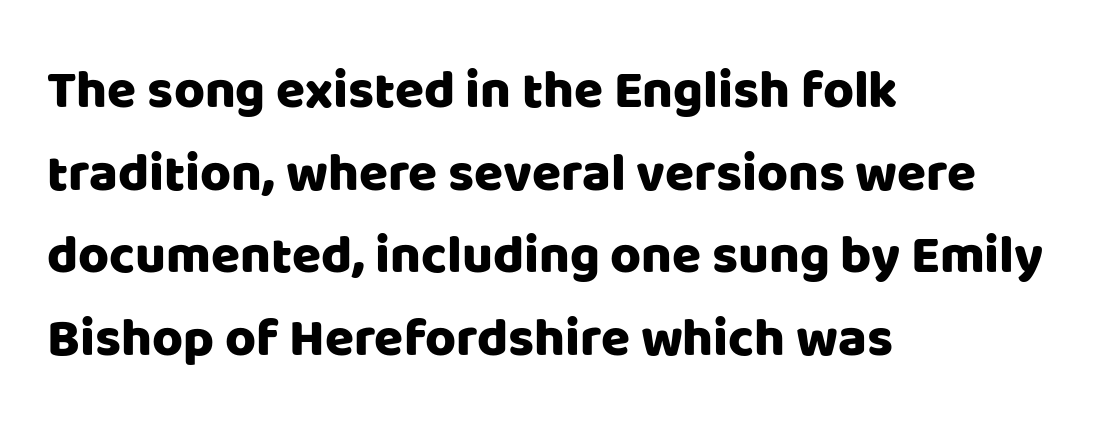
Q: Is the text italic (slanted)? A: No, it is upright.
Q: Is the typeface a serif or a sans-serif typeface? A: Sans-serif.
Q: Is the text underlined? A: No.
Q: How is the paragraph aligned? A: Left-aligned.
Q: Is the spacing between letters normal or unusually wide? A: Normal.
Q: Is the spacing between lines tight, normal or loose? A: Normal.
Q: Width (condensed, normal, or wide)? A: Normal.
Q: Stroke contrast? A: Low.
Q: x-height? A: Large.
Q: Monospaced? A: No.
